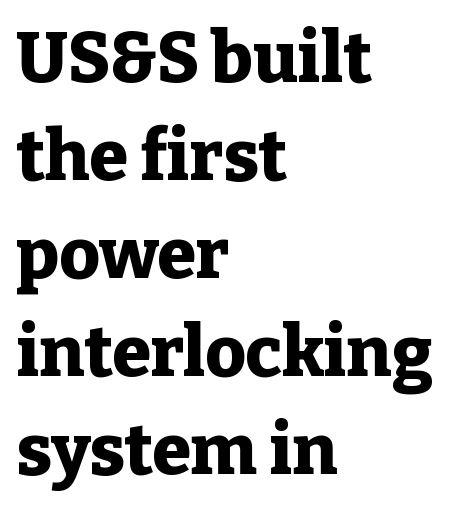
The image shows 70 px heavy serif type, upright; set left-aligned, normal line spacing (1.4x), normal letter spacing, not underlined; low stroke contrast and a medium x-height.
